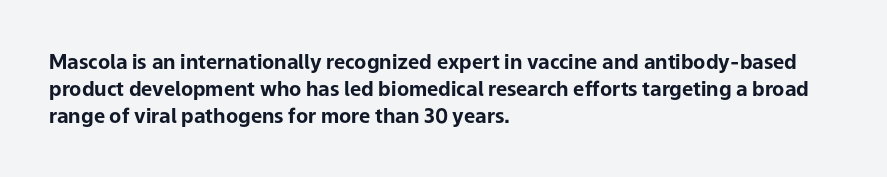
{"italic": "no", "bold": "yes", "underline": "no", "align": "left", "line_spacing": "normal", "line_spacing_ratio": 1.34, "letter_spacing": "normal", "letter_spacing_em": 0.0, "glyph_px": 20}
